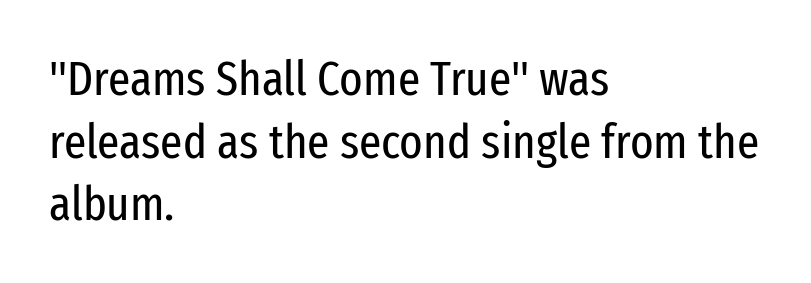
The image shows 49 px regular-weight, condensed sans-serif type, upright; set left-aligned, normal line spacing (1.28x), normal letter spacing, not underlined; low stroke contrast and a medium x-height.
